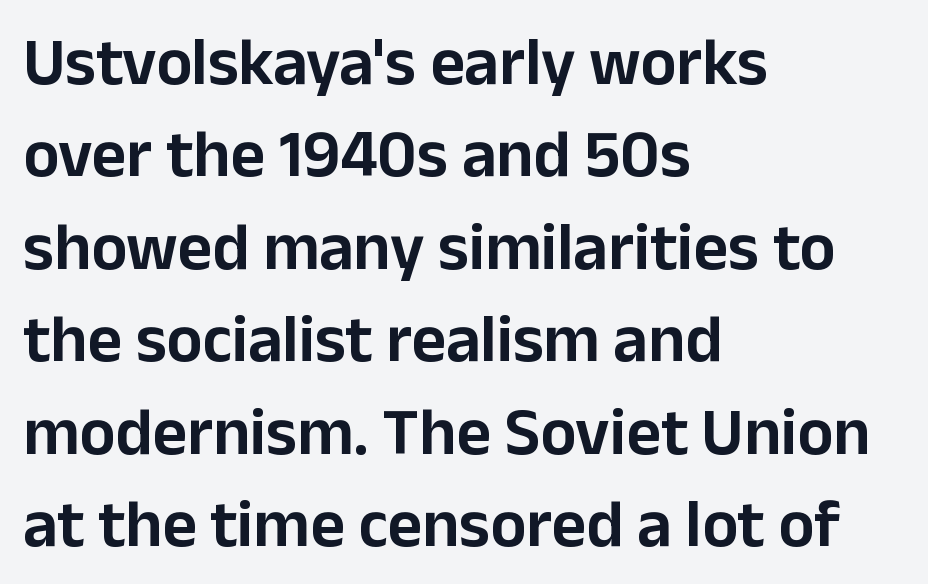
A student would call this left alignment; a typographer would say flush left, rag right. The type sits square on the baseline with zero lean. Is the letter spacing exaggerated? No — it looks like the ordinary default. Has an underline been added? It has not. A typesetter would label this face a sans. Each letter keeps its own natural width here, so spacing adapts to shape.
